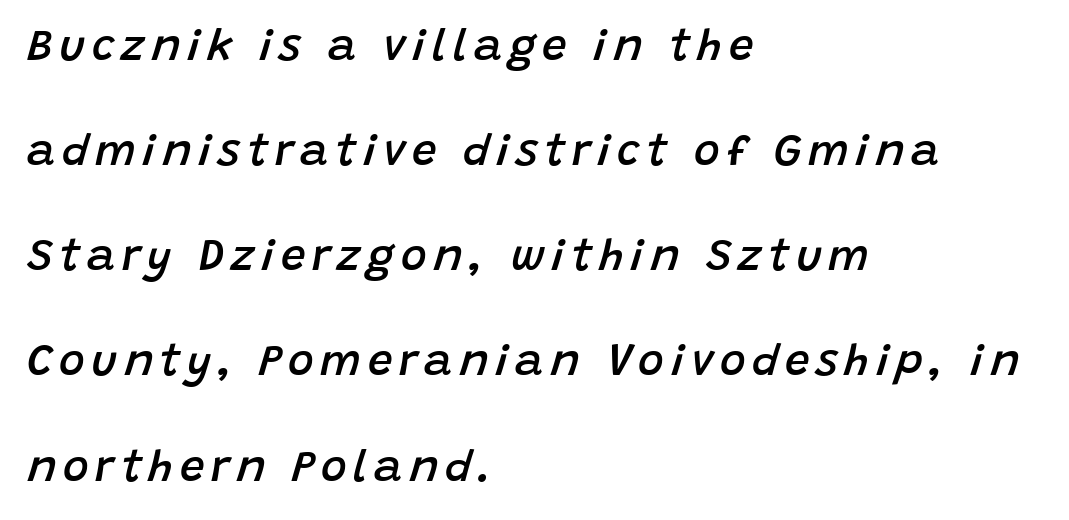
{"italic": "yes", "lean": "right", "slant_degrees": 15, "bold": "semi", "weight": "semibold", "width": "normal", "stroke_contrast": "low", "x_height": "large", "monospaced": "no", "underline": "no", "align": "left", "line_spacing": "loose", "line_spacing_ratio": 2.39, "glyph_px": 44}
